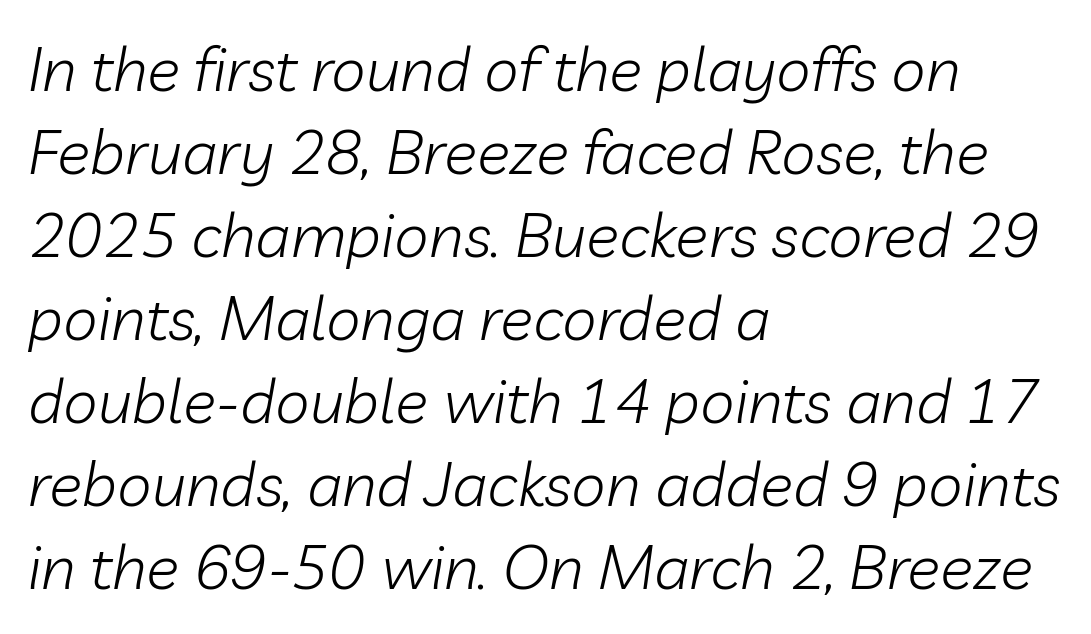
{"italic": "yes", "lean": "right", "slant_degrees": 10, "bold": "no", "weight": "light", "width": "normal", "stroke_contrast": "low", "x_height": "medium", "monospaced": "no", "underline": "no", "align": "left", "line_spacing": "normal", "line_spacing_ratio": 1.34, "letter_spacing": "normal", "letter_spacing_em": 0.0, "glyph_px": 62}
